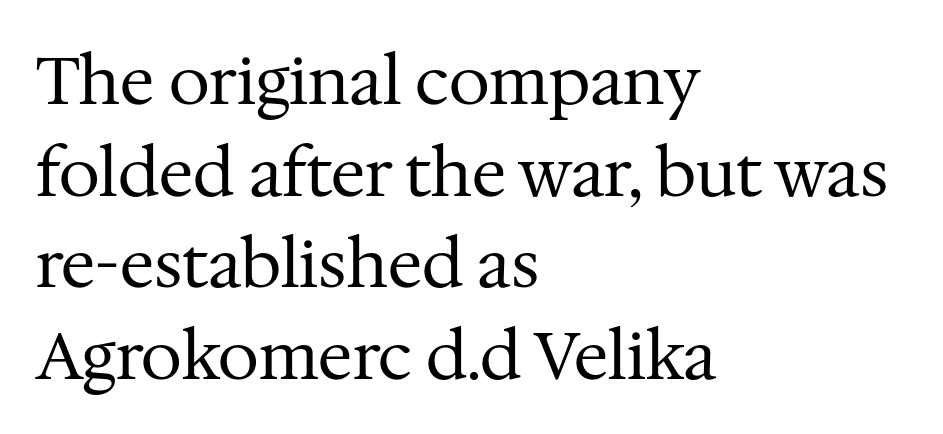
The image shows 66 px regular-weight serif type, upright; set left-aligned, normal line spacing (1.39x), normal letter spacing, not underlined; medium stroke contrast and a medium x-height.
